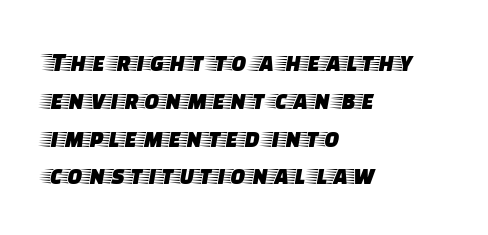
The lines sit at an ordinary, default distance from one another. The horizontal fit of the characters is conventional and even. Is the block centered? No — it sits flush against the left margin. The words here are not underlined.
